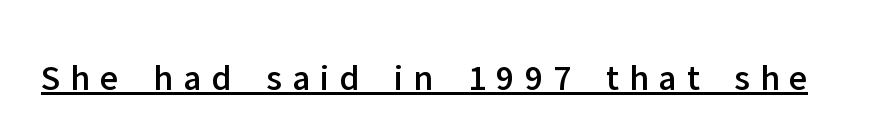
The typography opts for an upright posture over an oblique one. Substantial extra tracking has been applied to these lines. A typesetter would call this proportional, since set widths differ per character. Decoration check: the copy is underlined. A typesetter would label this face a sans.
